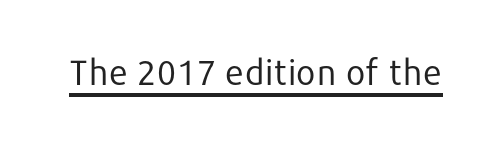
Q: Is the text bold? A: No.
Q: Is the text italic (slanted)? A: No, it is upright.
Q: Is the typeface a serif or a sans-serif typeface? A: Sans-serif.
Q: Is the text underlined? A: Yes.
Q: Is the spacing between letters normal or unusually wide? A: Normal.
Q: Width (condensed, normal, or wide)? A: Normal.
Q: Stroke contrast? A: Low.
Q: x-height? A: Medium.
Q: Monospaced? A: No.
